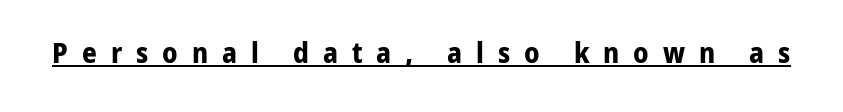
A rule runs beneath these lines of type. Display-style spreading of the glyphs; the letterfit is very open. Heft: maximum for text — a bold. Vertical strokes here are truly vertical.
